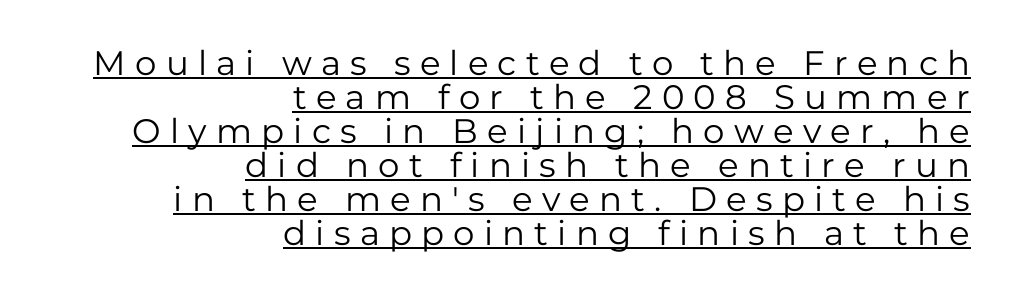
The image shows 34 px regular-weight sans-serif type, upright; set right-aligned, tight line spacing (1.0x), unusually wide letter spacing (+0.27 em), underlined; low stroke contrast and a medium x-height.
